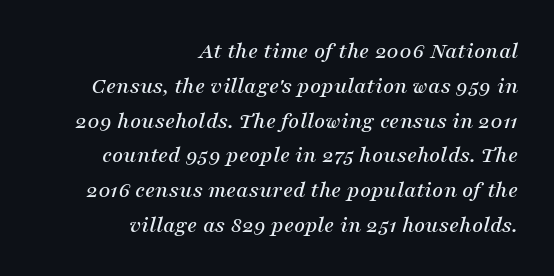
{"italic": "yes", "lean": "right", "slant_degrees": 16, "underline": "no", "align": "right", "line_spacing": "normal", "line_spacing_ratio": 1.45, "letter_spacing": "normal", "letter_spacing_em": 0.0, "glyph_px": 24}
